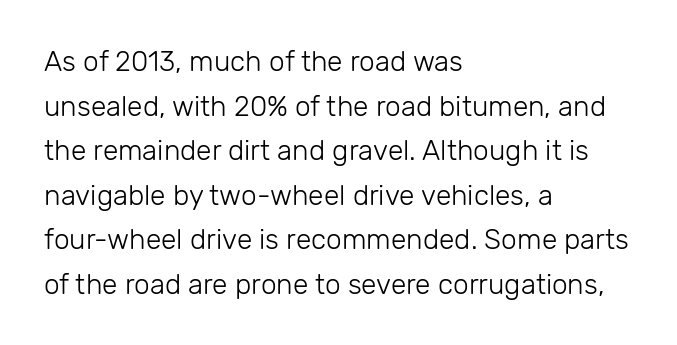
One glance says typical: line gaps are just what's usual. Layout note: lines flush left. I'd call this a sans setting — the letters go barefoot. Check the space under the baseline: it is left empty.
